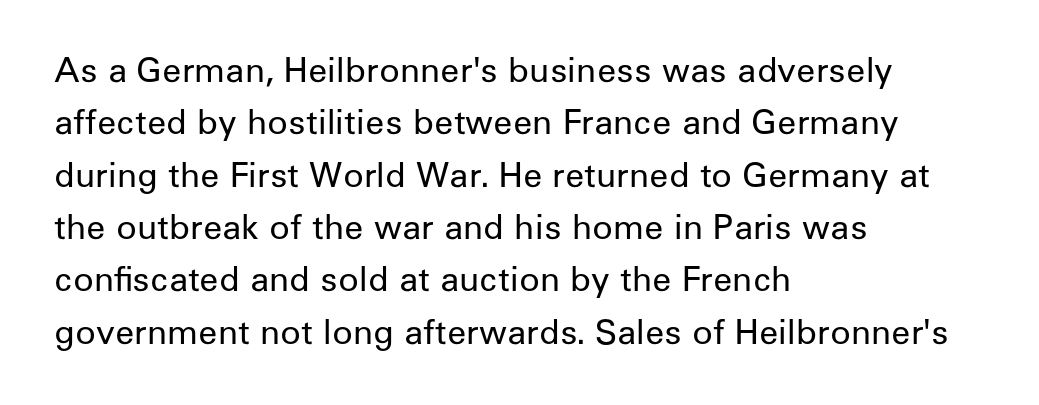
{"serif": "no", "italic": "no", "bold": "no", "weight": "regular", "width": "normal", "stroke_contrast": "low", "x_height": "medium", "monospaced": "no", "underline": "no", "align": "left", "line_spacing": "normal", "line_spacing_ratio": 1.54, "letter_spacing": "normal", "letter_spacing_em": 0.0, "glyph_px": 34}
